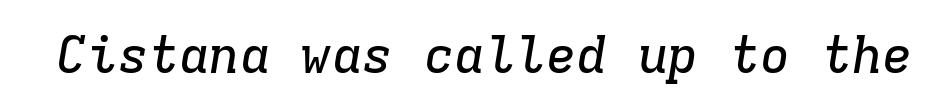
Nobody touched the tracking dial on this one. Would a proofreader flag this as italicized? Yes. Do the characters align in a grid? Yes, the font is monospaced. Each row of text sits above clean, open space. The glyphs in this specimen are seriffed.
